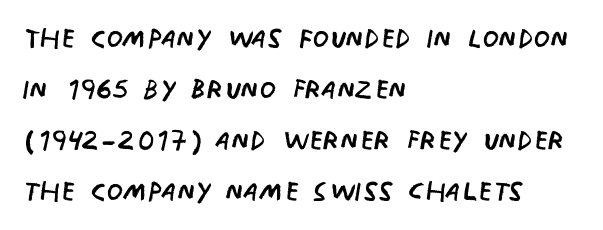
{"serif": "no", "bold": "no", "weight": "regular", "width": "condensed", "stroke_contrast": "low", "x_height": "large", "monospaced": "no", "underline": "no", "align": "left", "line_spacing": "normal", "line_spacing_ratio": 1.34, "letter_spacing": "normal", "letter_spacing_em": 0.0, "glyph_px": 38}
